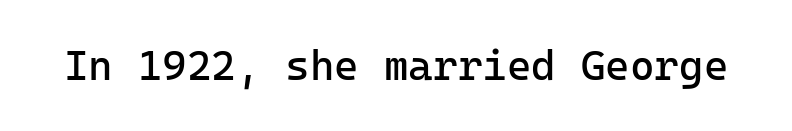
Q: Is the text bold? A: No.
Q: Is the text italic (slanted)? A: No, it is upright.
Q: Is the typeface a serif or a sans-serif typeface? A: Sans-serif.
Q: Is the text underlined? A: No.
Q: Is the spacing between letters normal or unusually wide? A: Normal.
Q: Width (condensed, normal, or wide)? A: Normal.
Q: Stroke contrast? A: Low.
Q: x-height? A: Medium.
Q: Monospaced? A: Yes.
